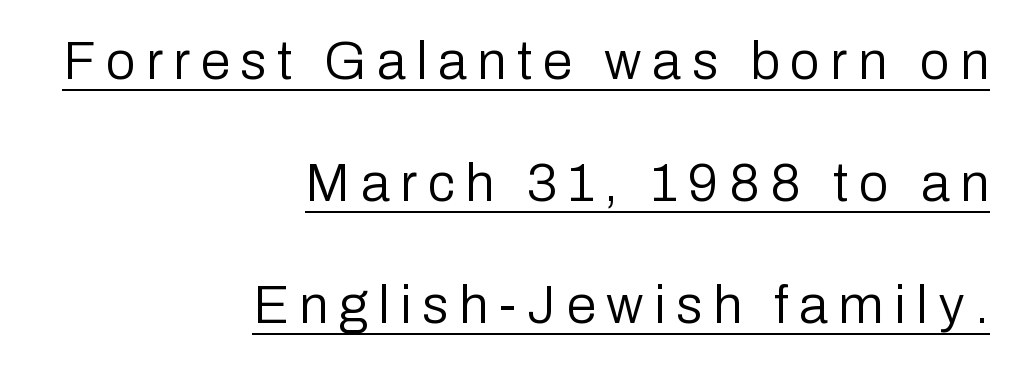
The image shows 53 px regular-weight sans-serif type, upright; set right-aligned, loose line spacing (2.3x), unusually wide letter spacing (+0.2 em), underlined; low stroke contrast and a medium x-height.
